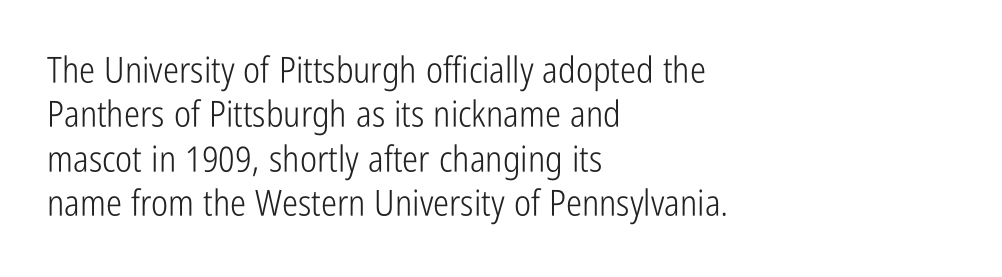
Tracking here is standard; glyphs follow each other at the usual distance. The rendering shows plain stroke endings on the letterforms — a sans-serif design. Every character sits straight up, as roman type does. Bare-footed words on every line. Stroke mass is kept to a normal reading level or below. Spacing verdict: proportional, widths tailored to each character.
